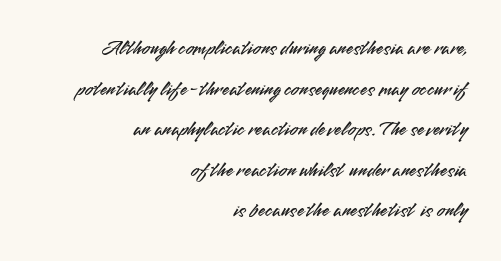
{"underline": "no", "align": "right", "line_spacing": "loose", "line_spacing_ratio": 1.93, "letter_spacing": "normal", "letter_spacing_em": 0.0, "glyph_px": 21}
